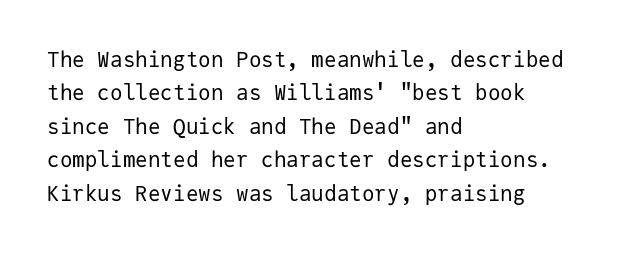
How would I describe the line gaps? Plain and ordinary. Weight: in the light-to-regular range. The type is set solid horizontally, with unmodified tracking. The lines are quadded left.
